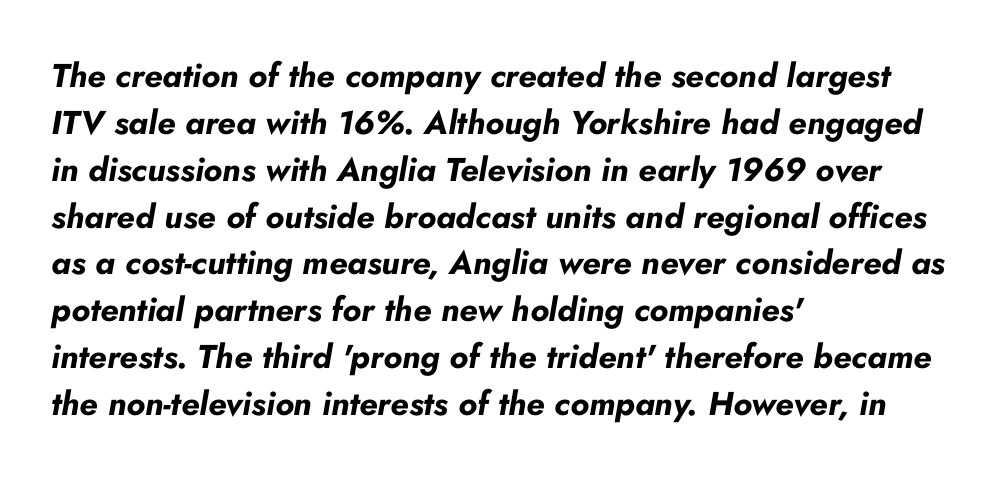
The image shows 33 px bold type, italic (leaning right); set left-aligned, normal line spacing (1.42x), normal letter spacing, not underlined; low stroke contrast and a small x-height.
